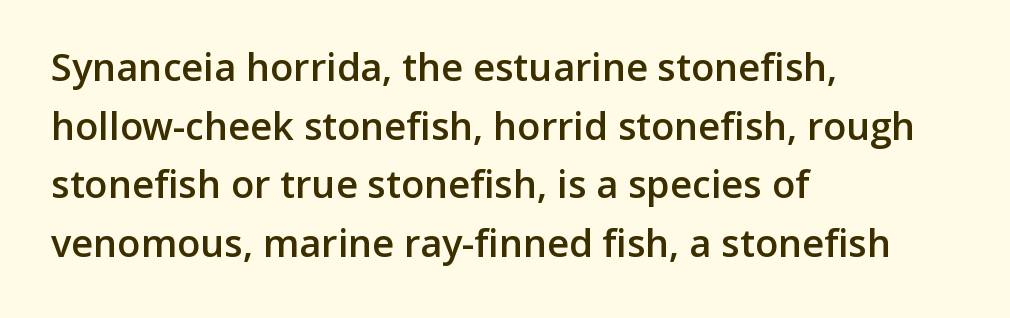
{"serif": "no", "italic": "no", "bold": "semi", "weight": "semibold", "width": "normal", "stroke_contrast": "low", "x_height": "medium", "monospaced": "no", "underline": "no", "align": "left", "line_spacing": "normal", "line_spacing_ratio": 1.54, "letter_spacing": "normal", "letter_spacing_em": 0.0, "glyph_px": 38}
